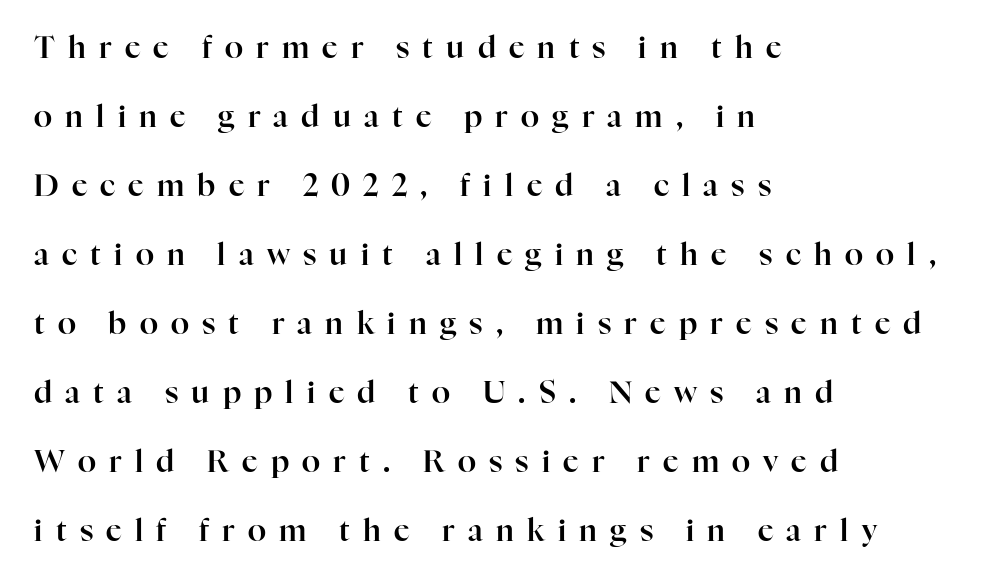
Q: Is the text italic (slanted)? A: No, it is upright.
Q: Is the typeface a serif or a sans-serif typeface? A: Serif.
Q: Is the text underlined? A: No.
Q: How is the paragraph aligned? A: Left-aligned.
Q: Is the spacing between letters normal or unusually wide? A: Unusually wide.
Q: Is the spacing between lines tight, normal or loose? A: Loose.
Q: Width (condensed, normal, or wide)? A: Normal.
Q: Stroke contrast? A: High.
Q: x-height? A: Medium.
Q: Monospaced? A: No.
